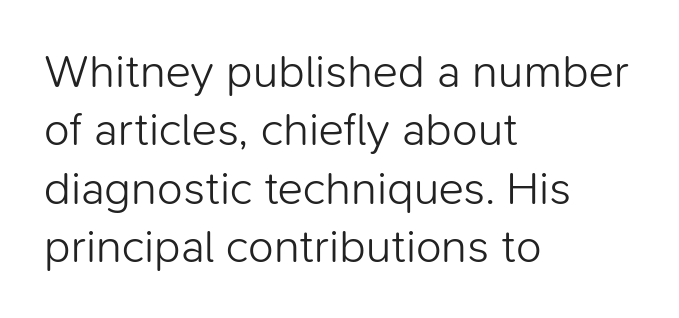
The image shows 47 px light sans-serif type, upright; set left-aligned, line spacing 1.24x, normal letter spacing, not underlined; low stroke contrast and a medium x-height.
